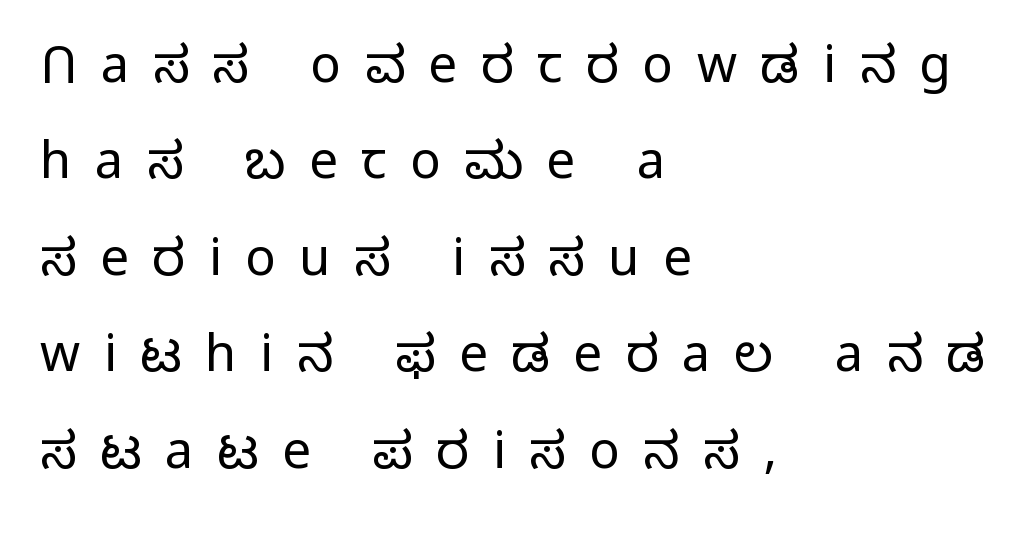
The image shows 51 px light sans-serif type, upright; set left-aligned, line spacing 1.89x, unusually wide letter spacing (+0.46 em), not underlined; low stroke contrast and a medium x-height.
